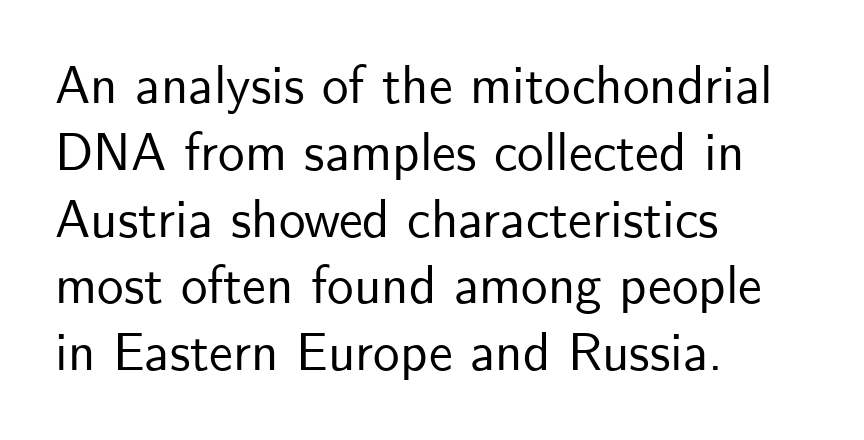
Q: Is the text italic (slanted)? A: No, it is upright.
Q: Is the typeface a serif or a sans-serif typeface? A: Sans-serif.
Q: Is the text underlined? A: No.
Q: How is the paragraph aligned? A: Left-aligned.
Q: Is the spacing between letters normal or unusually wide? A: Normal.
Q: Is the spacing between lines tight, normal or loose? A: Normal.
Q: Width (condensed, normal, or wide)? A: Normal.
Q: Stroke contrast? A: Low.
Q: x-height? A: Small.
Q: Monospaced? A: No.
